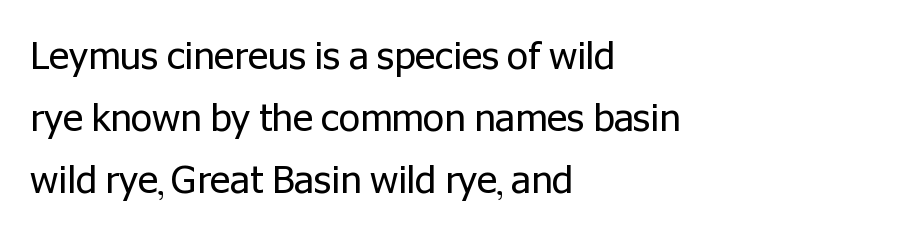
What's the leading like? Ordinary, nothing unusual. In terms of letterform style, serifs are entirely absent. Proportional: the letters do not fall into vertical columns. The typesetter chose a ragged-right arrangement here. The glyphs are unaccompanied by any horizontal stroke below them. Summary of weight: not heavy and not bold.
